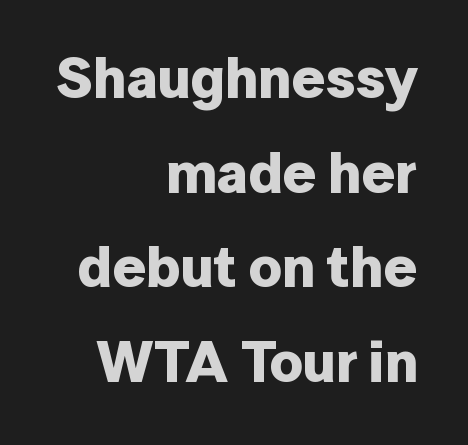
The image shows 58 px bold sans-serif type, upright; set right-aligned, normal line spacing (1.63x), normal letter spacing, not underlined; low stroke contrast and a medium x-height.
